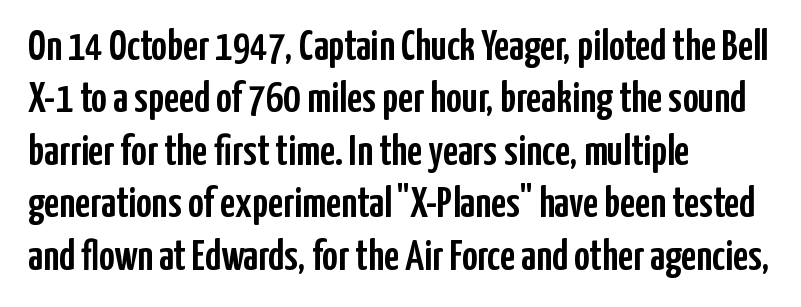
{"serif": "no", "italic": "no", "width": "condensed", "stroke_contrast": "low", "x_height": "medium", "monospaced": "no", "underline": "no", "align": "left", "line_spacing_ratio": 1.22, "letter_spacing": "normal", "letter_spacing_em": 0.0, "glyph_px": 43}
